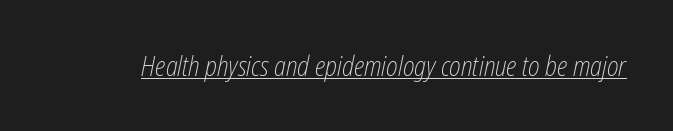
Q: Is the text bold? A: No.
Q: Is the text italic (slanted)? A: Yes, it leans right by about 12 degrees.
Q: Is the text underlined? A: Yes.
Q: Is the spacing between letters normal or unusually wide? A: Normal.
